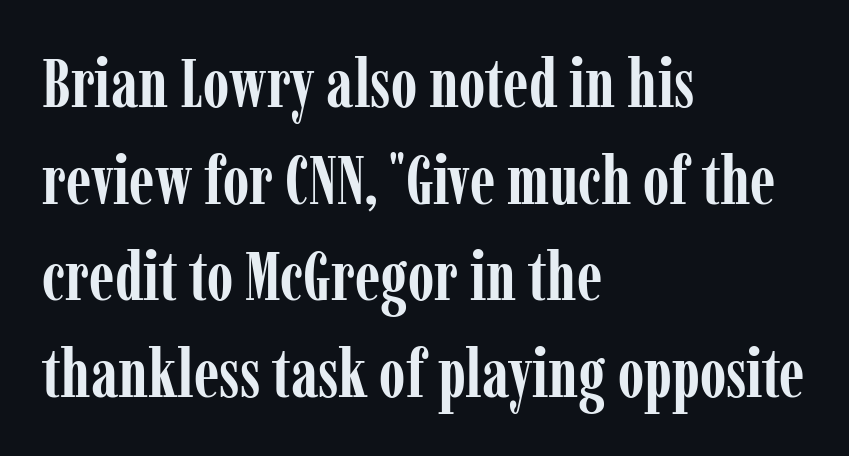
The glyphs are unaccompanied by any horizontal stroke below them. How heavy is the stroke? Heavy — this is a bold. Line beginnings align vertically; line endings do not. Leading: standard.
